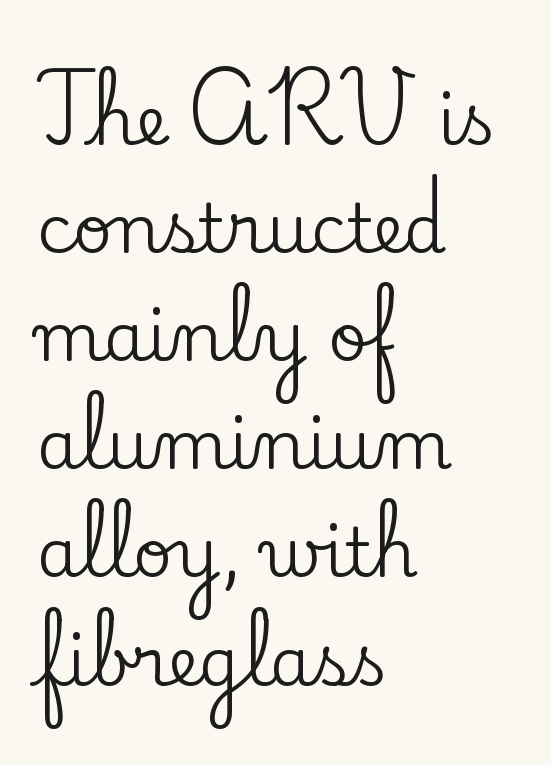
Do the letters lean? They stand straight. Clear beneath every line of the passage. Here the designer chose a conventional face with non-uniform glyph widths. Nothing unusual about the tracking: characters are spaced as the font intends. Each line starts at the same left margin while the right side varies. You can tell from the footed stems that serif type was used.
